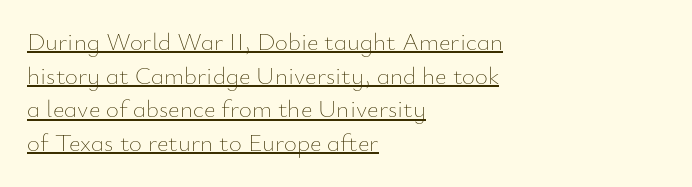
Honestly, the row spacing looks completely unremarkable. In designer terms, the underline attribute is active on this setting. You can tell it's not italic because the verticals are truly vertical. A classic flush-left, rag-right setting is used for this passage. The type is set solid horizontally, with unmodified tracking.
